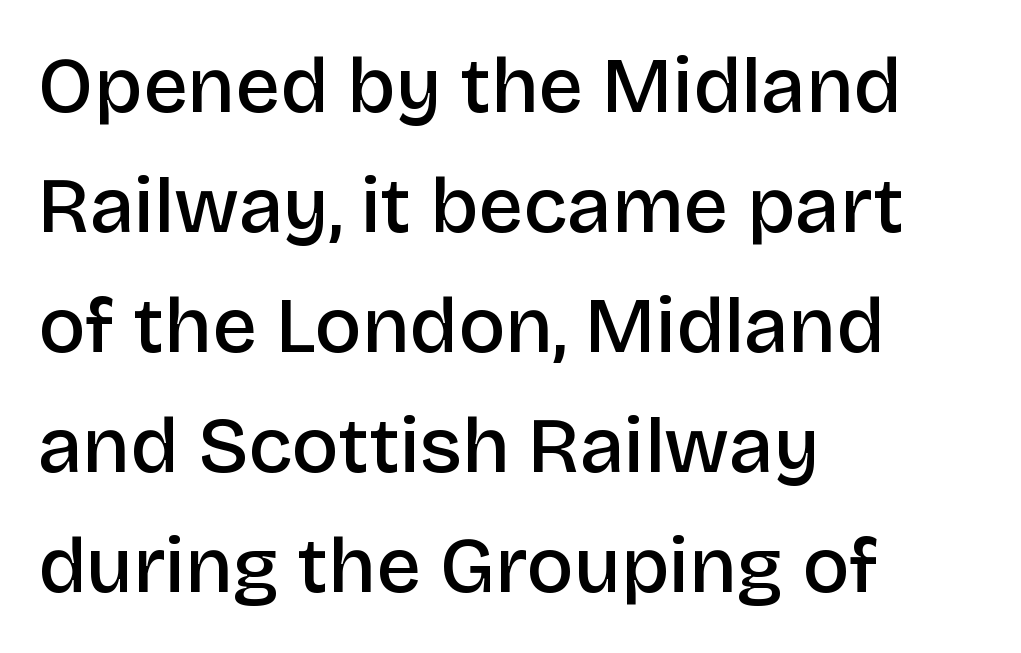
Q: Is the text bold? A: Semi-bold.
Q: Is the text italic (slanted)? A: No, it is upright.
Q: Is the typeface a serif or a sans-serif typeface? A: Sans-serif.
Q: Is the text underlined? A: No.
Q: How is the paragraph aligned? A: Left-aligned.
Q: Is the spacing between letters normal or unusually wide? A: Normal.
Q: Is the spacing between lines tight, normal or loose? A: Normal.
Q: Width (condensed, normal, or wide)? A: Normal.
Q: Stroke contrast? A: Low.
Q: x-height? A: Large.
Q: Monospaced? A: No.
